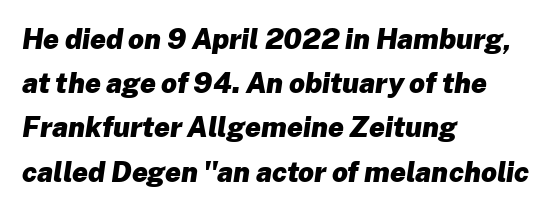
{"italic": "yes", "lean": "right", "slant_degrees": 8, "bold": "yes", "weight": "heavy", "width": "normal", "stroke_contrast": "low", "x_height": "medium", "monospaced": "no", "underline": "no", "align": "left", "line_spacing": "normal", "line_spacing_ratio": 1.58, "letter_spacing": "normal", "letter_spacing_em": 0.0, "glyph_px": 28}
